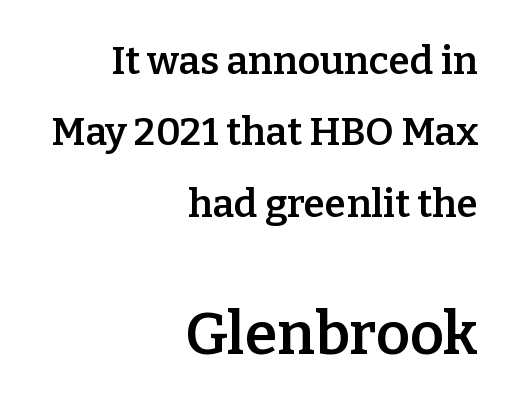
Q: Is the text bold? A: Semi-bold.
Q: Is the text italic (slanted)? A: No, it is upright.
Q: Is the typeface a serif or a sans-serif typeface? A: Serif.
Q: Is the text underlined? A: No.
Q: How is the paragraph aligned? A: Right-aligned.
Q: Is the spacing between letters normal or unusually wide? A: Normal.
Q: Which block of text is set in a larger size, the first (top) or the second (bottom)? A: The second (bottom) one.
Q: Width (condensed, normal, or wide)? A: Normal.
Q: Stroke contrast? A: Low.
Q: x-height? A: Medium.
Q: Monospaced? A: No.
